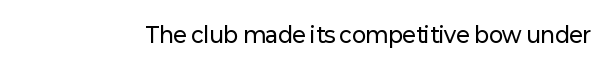
Every character sits straight up, as roman type does. The string is rendered with underlining switched off. Students, note that the glyphs here touch the page at normal intervals.
